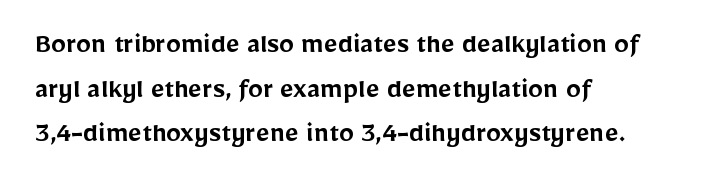
Q: Is the text bold? A: Semi-bold.
Q: Is the text italic (slanted)? A: No, it is upright.
Q: Is the typeface a serif or a sans-serif typeface? A: Sans-serif.
Q: Is the text underlined? A: No.
Q: How is the paragraph aligned? A: Left-aligned.
Q: Is the spacing between letters normal or unusually wide? A: Normal.
Q: Is the spacing between lines tight, normal or loose? A: Normal.
Q: Width (condensed, normal, or wide)? A: Normal.
Q: Stroke contrast? A: Low.
Q: x-height? A: Medium.
Q: Monospaced? A: No.
